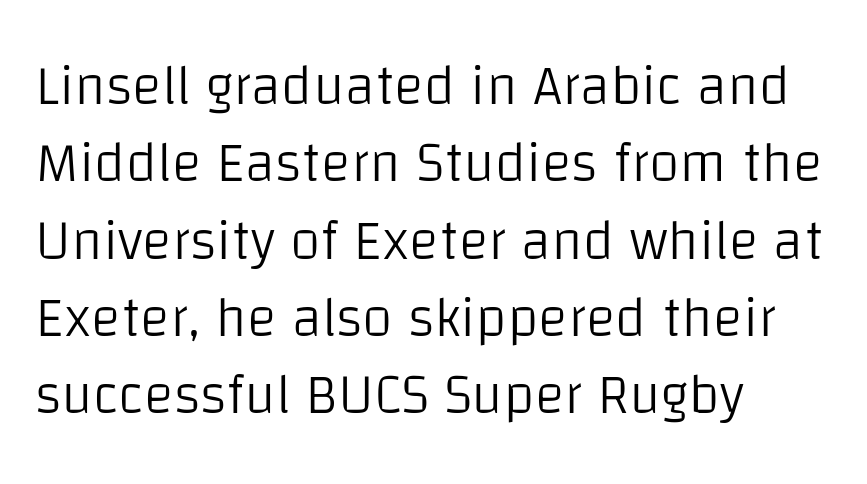
The image shows 56 px light sans-serif type, upright; set left-aligned, normal line spacing (1.38x), normal letter spacing, not underlined; low stroke contrast and a large x-height.
